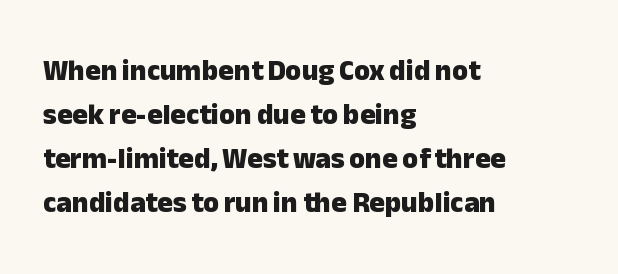
Type style note: lacks serifs. Compared with typical body copy, the letter spacing here is the same. The face used here is proportionally spaced, like ordinary book or web type. Descender tails drop into unmarked territory. Caption: bold face, heavy strokes.
